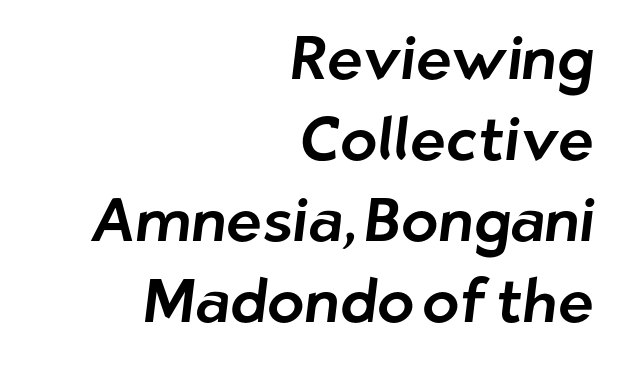
{"serif": "no", "width": "normal", "stroke_contrast": "low", "x_height": "medium", "monospaced": "no", "underline": "no", "align": "right", "line_spacing": "normal", "line_spacing_ratio": 1.33, "letter_spacing": "normal", "letter_spacing_em": 0.0, "glyph_px": 61}
